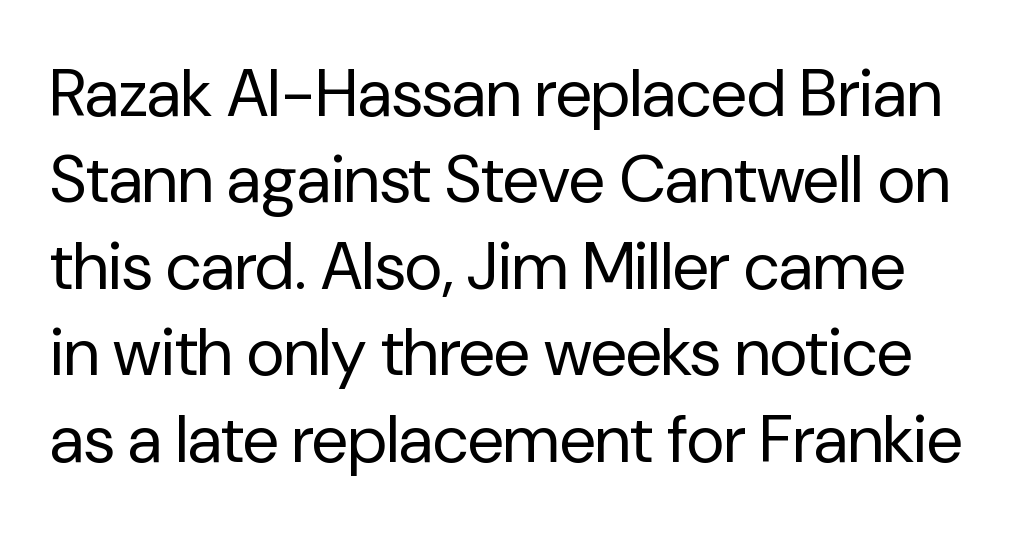
The image shows 66 px regular-weight sans-serif type, upright; set normal line spacing (1.31x), normal letter spacing, not underlined; low stroke contrast and a medium x-height.
